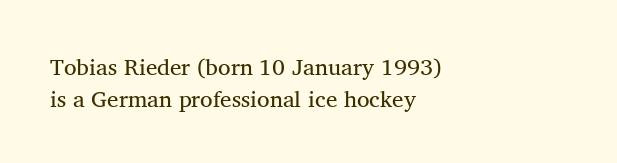
Q: Is the text bold? A: No.
Q: Is the text underlined? A: No.
Q: How is the paragraph aligned? A: Left-aligned.
Q: Is the spacing between letters normal or unusually wide? A: Normal.
Q: Is the spacing between lines tight, normal or loose? A: Normal.
